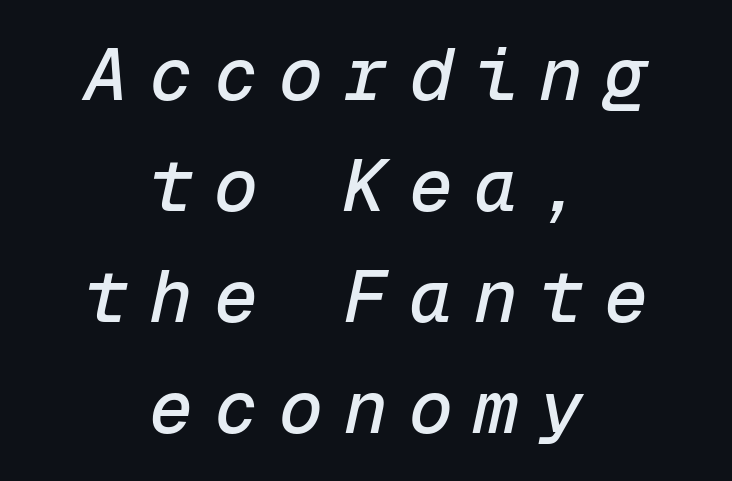
{"italic": "yes", "lean": "right", "slant_degrees": 12, "width": "normal", "stroke_contrast": "low", "x_height": "medium", "monospaced": "yes", "underline": "no", "align": "center", "line_spacing": "normal", "line_spacing_ratio": 1.52, "letter_spacing": "wide", "letter_spacing_em": 0.29, "glyph_px": 73}
